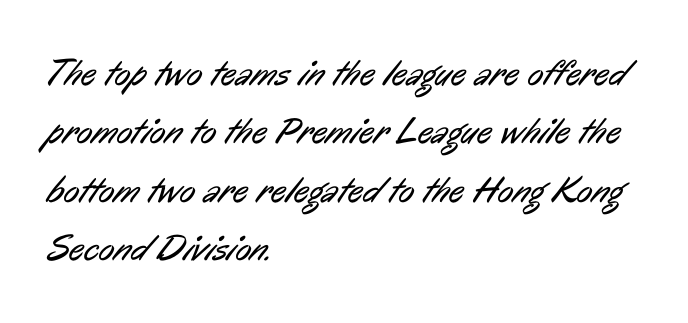
Q: Is the text bold? A: No.
Q: Is the typeface a serif or a sans-serif typeface? A: Sans-serif.
Q: Is the text underlined? A: No.
Q: How is the paragraph aligned? A: Left-aligned.
Q: Is the spacing between letters normal or unusually wide? A: Normal.
Q: Is the spacing between lines tight, normal or loose? A: Normal.
Q: Width (condensed, normal, or wide)? A: Condensed.
Q: Stroke contrast? A: Low.
Q: x-height? A: Medium.
Q: Monospaced? A: No.
